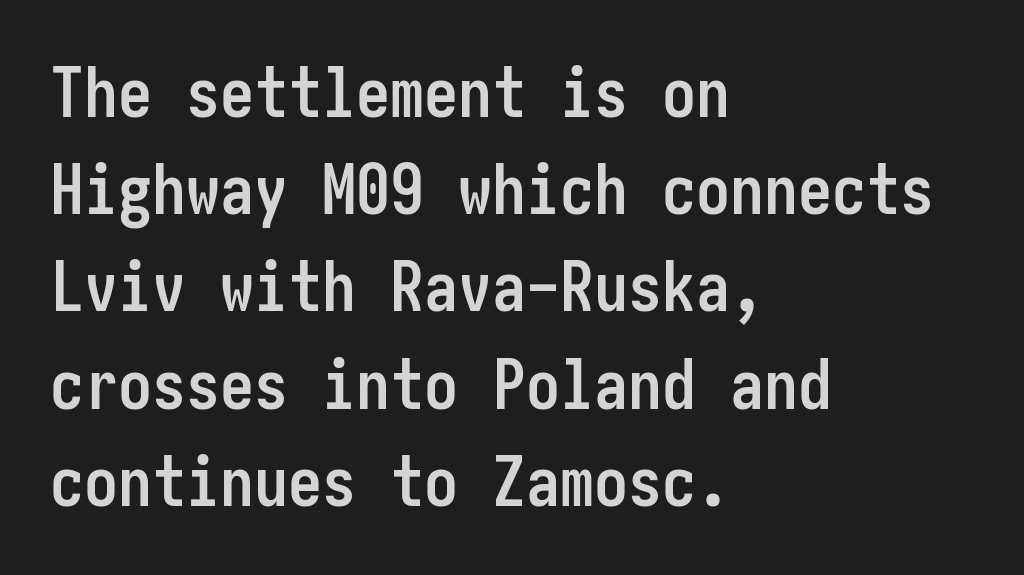
{"serif": "no", "italic": "no", "bold": "yes", "weight": "semibold", "width": "condensed", "stroke_contrast": "low", "x_height": "medium", "underline": "no", "align": "left", "line_spacing": "normal", "line_spacing_ratio": 1.43, "letter_spacing": "normal", "letter_spacing_em": 0.0, "glyph_px": 68}
